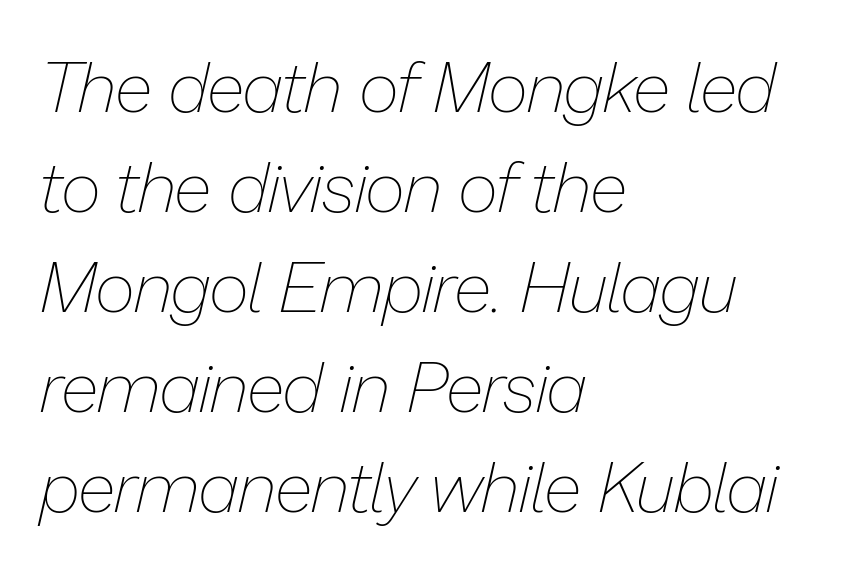
Do the characters align in a grid? No, the font is proportional. Quick note: interline space is typical. Heaviness? Minimal to ordinary, like unemphasized prose. The letters are slanted; this is an italic face. All the whitespace from short lines collects on the right. Students, note that the glyphs here touch the page at normal intervals.
